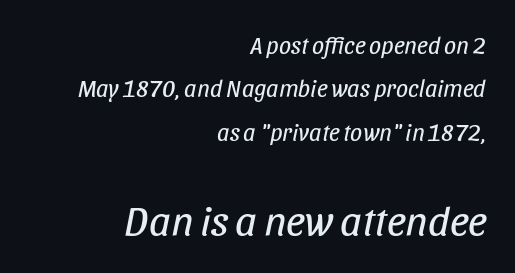
{"italic": "yes", "lean": "right", "slant_degrees": 11, "bold": "no", "weight": "regular", "width": "condensed", "stroke_contrast": "low", "x_height": "large", "monospaced": "no", "underline": "no", "align": "right", "line_spacing_ratio": 1.81, "letter_spacing": "normal", "letter_spacing_em": 0.0, "larger_block": "second", "size_ratio": 1.75, "glyph_px": 42}
